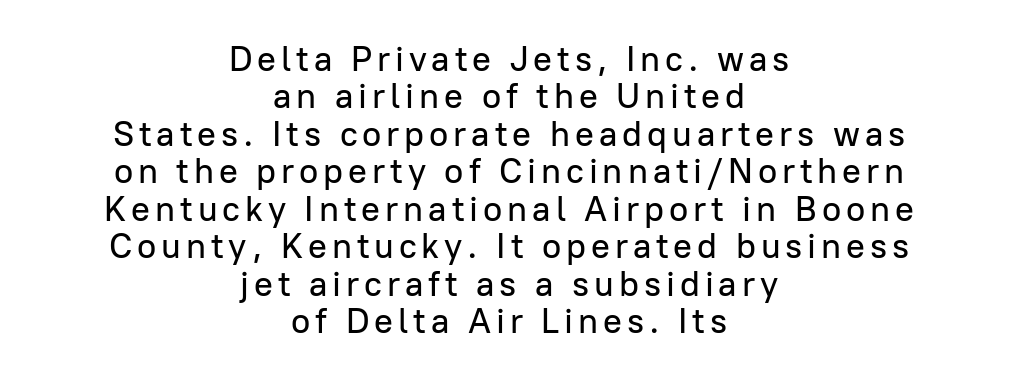
The image shows 35 px sans-serif type, upright; set centered, tight line spacing (1.07x), not underlined; low stroke contrast and a medium x-height.
